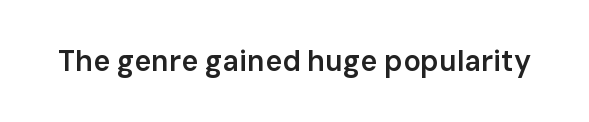
The baseline area is clear. Characters follow at the spacing the type designer built in. The passage shown is semibold, sitting just below true bold. Character widths vary here, with narrow letters taking less room than wide ones. Observe the absence of serifs on each vertical stroke in this sample.
